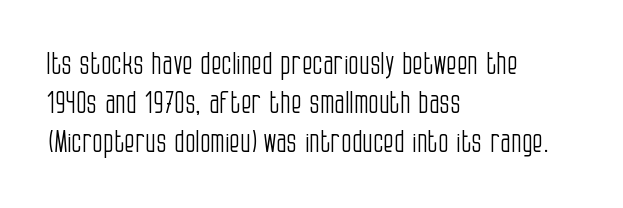
The image shows 31 px light, condensed sans-serif type, upright; set left-aligned, normal line spacing (1.26x), normal letter spacing, not underlined; low stroke contrast and a large x-height.
